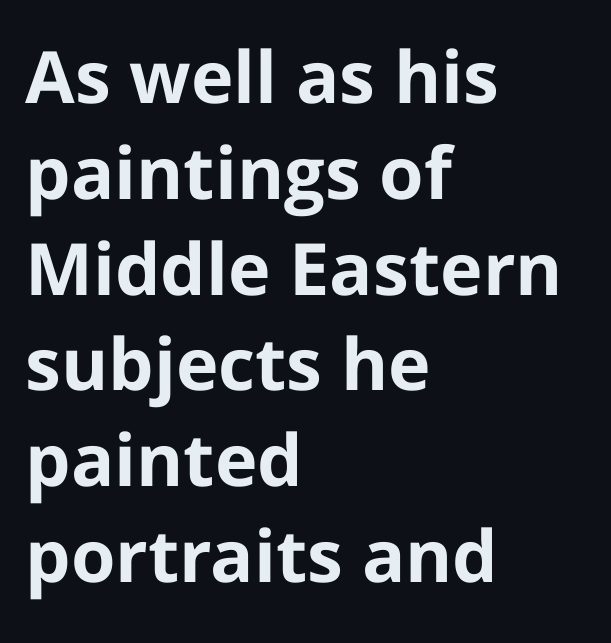
{"serif": "no", "italic": "no", "bold": "yes", "weight": "bold", "width": "normal", "stroke_contrast": "low", "x_height": "medium", "monospaced": "no", "underline": "no", "align": "left", "line_spacing": "normal", "line_spacing_ratio": 1.33, "letter_spacing": "normal", "letter_spacing_em": 0.0, "glyph_px": 72}
